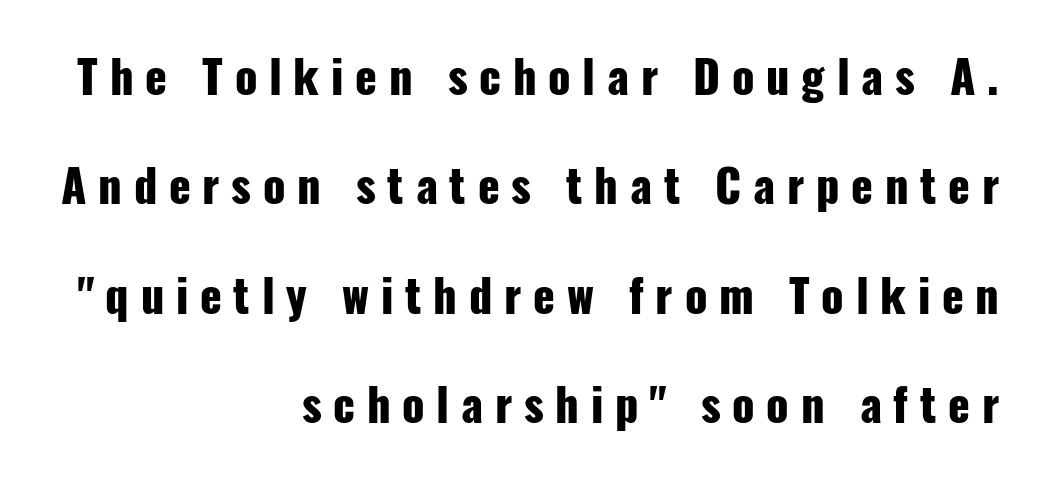
{"serif": "no", "italic": "no", "bold": "yes", "weight": "heavy", "width": "condensed", "stroke_contrast": "low", "x_height": "medium", "monospaced": "no", "underline": "no", "align": "right", "line_spacing": "loose", "line_spacing_ratio": 2.43, "letter_spacing": "wide", "letter_spacing_em": 0.26, "glyph_px": 45}
